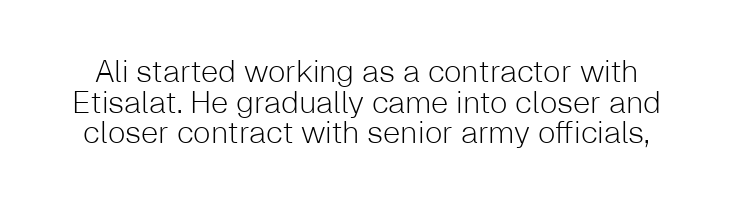
{"serif": "no", "italic": "no", "bold": "no", "weight": "light", "width": "normal", "stroke_contrast": "low", "x_height": "medium", "monospaced": "no", "underline": "no", "line_spacing": "tight", "line_spacing_ratio": 0.99, "letter_spacing": "normal", "letter_spacing_em": 0.0, "glyph_px": 31}
